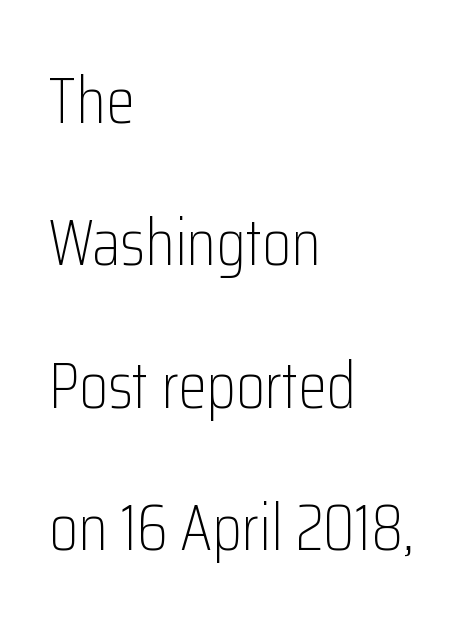
Q: Is the text bold? A: No.
Q: Is the text italic (slanted)? A: No, it is upright.
Q: Is the typeface a serif or a sans-serif typeface? A: Sans-serif.
Q: Is the text underlined? A: No.
Q: How is the paragraph aligned? A: Left-aligned.
Q: Is the spacing between letters normal or unusually wide? A: Normal.
Q: Is the spacing between lines tight, normal or loose? A: Loose.
Q: Width (condensed, normal, or wide)? A: Condensed.
Q: Stroke contrast? A: Low.
Q: x-height? A: Medium.
Q: Monospaced? A: No.
